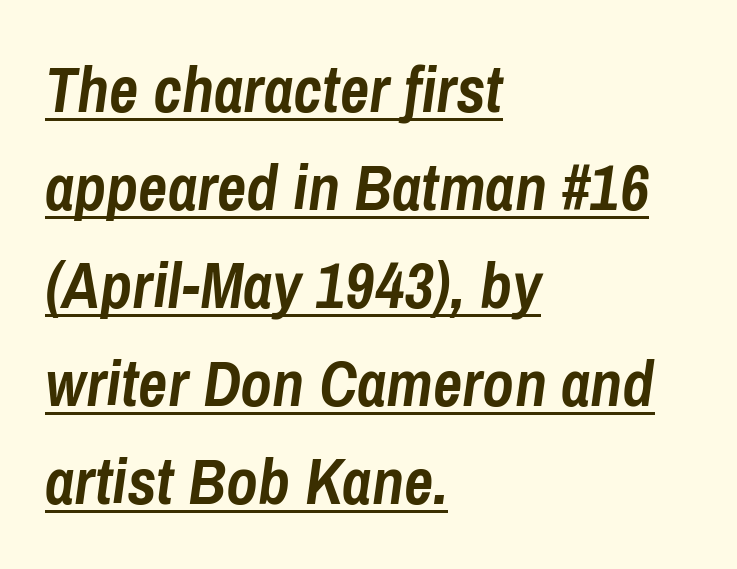
Q: Is the text bold? A: Yes.
Q: Is the text italic (slanted)? A: Yes, it leans right by about 8 degrees.
Q: Is the text underlined? A: Yes.
Q: How is the paragraph aligned? A: Left-aligned.
Q: Is the spacing between letters normal or unusually wide? A: Normal.
Q: Is the spacing between lines tight, normal or loose? A: Normal.
Q: Width (condensed, normal, or wide)? A: Condensed.
Q: Stroke contrast? A: Low.
Q: x-height? A: Medium.
Q: Monospaced? A: No.
